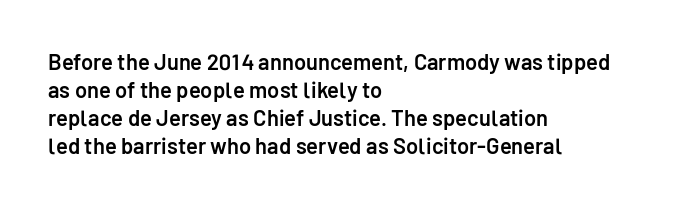
{"italic": "no", "bold": "semi", "underline": "no", "align": "left", "line_spacing": "normal", "line_spacing_ratio": 1.27, "letter_spacing": "normal", "letter_spacing_em": 0.0, "glyph_px": 22}
